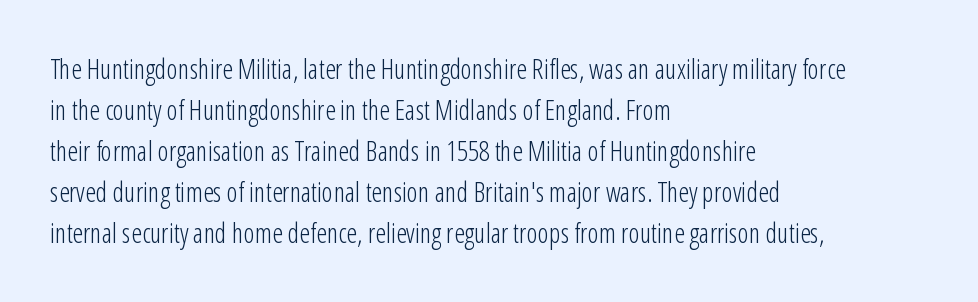
Q: Is the text bold? A: No.
Q: Is the text italic (slanted)? A: No, it is upright.
Q: Is the text underlined? A: No.
Q: How is the paragraph aligned? A: Left-aligned.
Q: Is the spacing between letters normal or unusually wide? A: Normal.
Q: Is the spacing between lines tight, normal or loose? A: Normal.
